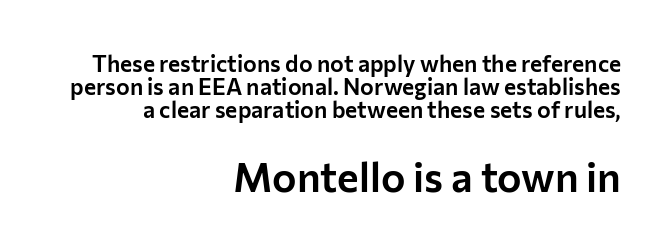
{"serif": "no", "italic": "no", "width": "normal", "stroke_contrast": "low", "x_height": "medium", "monospaced": "no", "underline": "no", "align": "right", "line_spacing": "tight", "line_spacing_ratio": 1.0, "letter_spacing": "normal", "letter_spacing_em": 0.0, "larger_block": "second", "size_ratio": 1.78, "glyph_px": 41}
